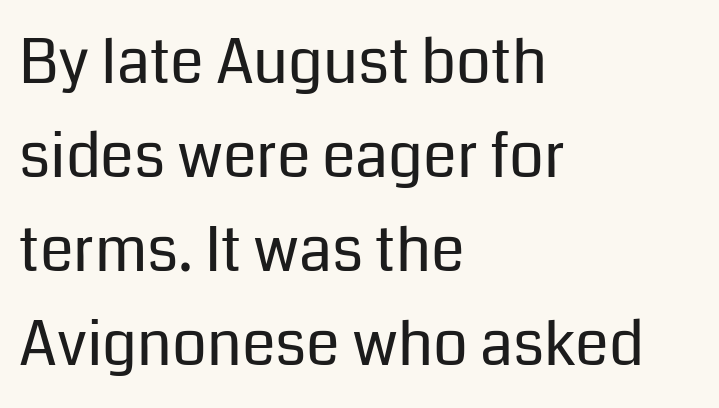
{"serif": "no", "italic": "no", "bold": "no", "weight": "regular", "width": "normal", "stroke_contrast": "low", "x_height": "medium", "monospaced": "no", "underline": "no", "align": "left", "line_spacing": "normal", "line_spacing_ratio": 1.54, "letter_spacing": "normal", "letter_spacing_em": 0.0, "glyph_px": 61}
